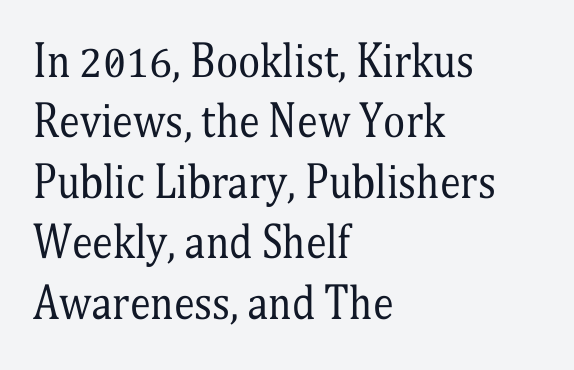
{"serif": "yes", "italic": "no", "bold": "no", "weight": "regular", "width": "condensed", "stroke_contrast": "medium", "x_height": "medium", "monospaced": "no", "underline": "no", "align": "left", "line_spacing": "normal", "line_spacing_ratio": 1.44, "letter_spacing": "normal", "letter_spacing_em": 0.0, "glyph_px": 42}
